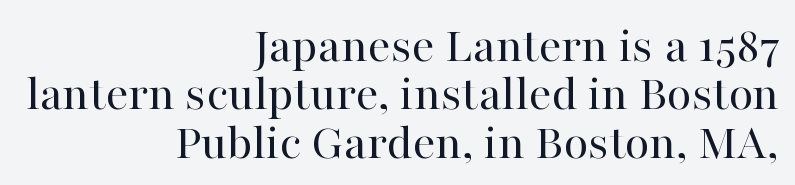
The image shows 51 px regular-weight serif type, upright; set right-aligned, tight line spacing (0.95x), normal letter spacing, not underlined; high stroke contrast and a medium x-height.
